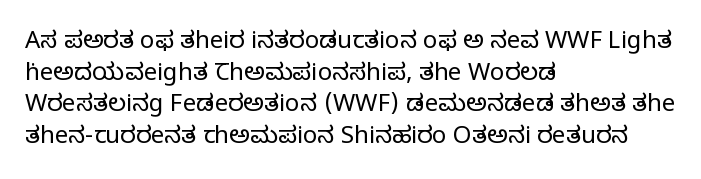
{"italic": "no", "bold": "no", "underline": "no", "align": "left", "line_spacing": "normal", "line_spacing_ratio": 1.32, "letter_spacing": "normal", "letter_spacing_em": 0.0, "glyph_px": 24}
